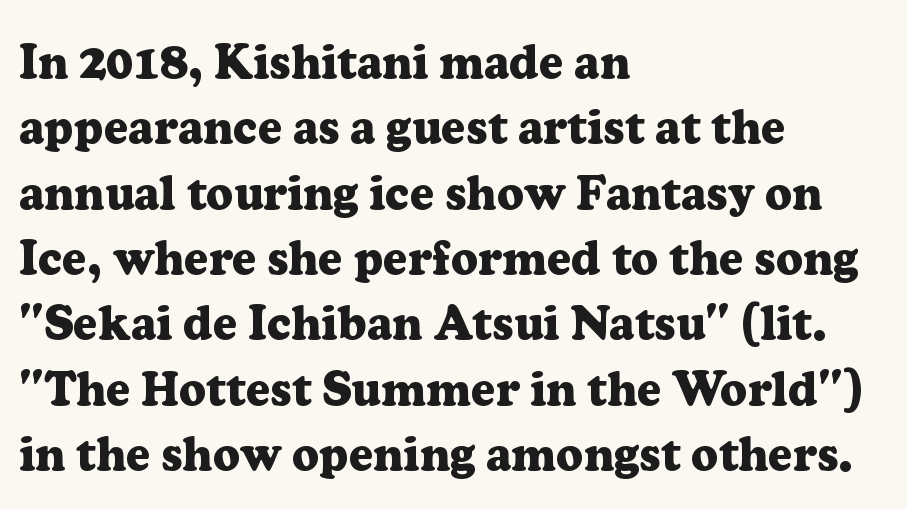
{"serif": "yes", "italic": "no", "bold": "yes", "weight": "heavy", "width": "normal", "stroke_contrast": "low", "x_height": "medium", "monospaced": "no", "underline": "no", "align": "left", "line_spacing": "normal", "line_spacing_ratio": 1.39, "letter_spacing": "normal", "letter_spacing_em": 0.0, "glyph_px": 47}
